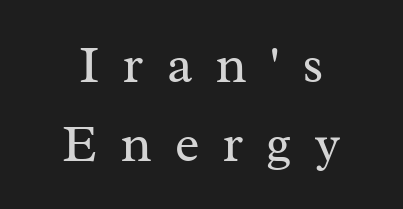
Q: Is the text bold? A: No.
Q: Is the text italic (slanted)? A: No, it is upright.
Q: Is the typeface a serif or a sans-serif typeface? A: Serif.
Q: Is the text underlined? A: No.
Q: How is the paragraph aligned? A: Centered.
Q: Is the spacing between letters normal or unusually wide? A: Unusually wide.
Q: Is the spacing between lines tight, normal or loose? A: Normal.
Q: Width (condensed, normal, or wide)? A: Normal.
Q: Stroke contrast? A: Medium.
Q: x-height? A: Medium.
Q: Monospaced? A: No.
